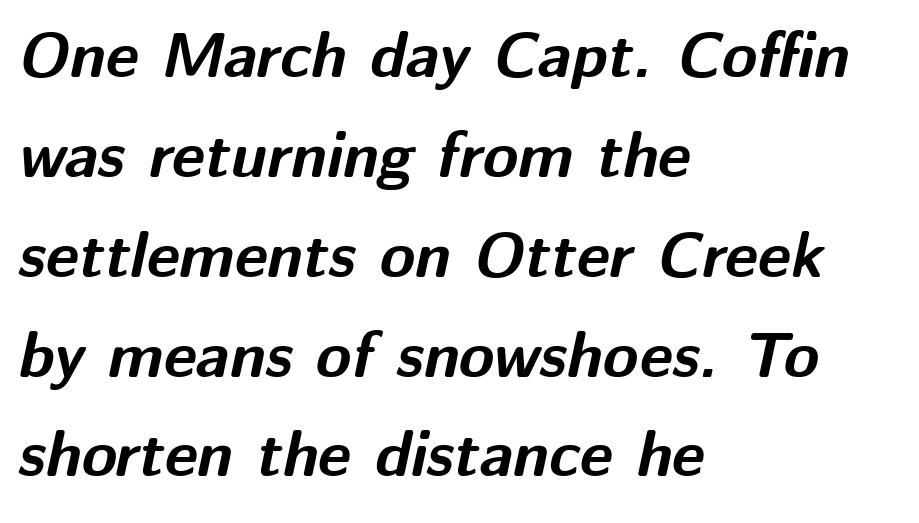
The image shows 64 px bold type, italic (leaning right); set left-aligned, normal line spacing (1.56x), normal letter spacing, not underlined; medium stroke contrast and a medium x-height.
